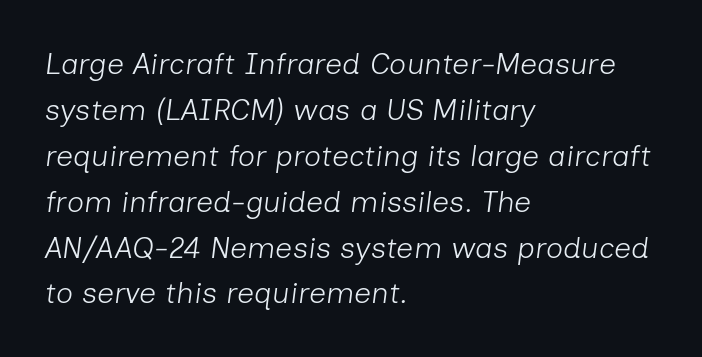
The image shows 30 px light type, italic (leaning right); set left-aligned, normal line spacing (1.53x), normal letter spacing, not underlined; low stroke contrast and a medium x-height.
